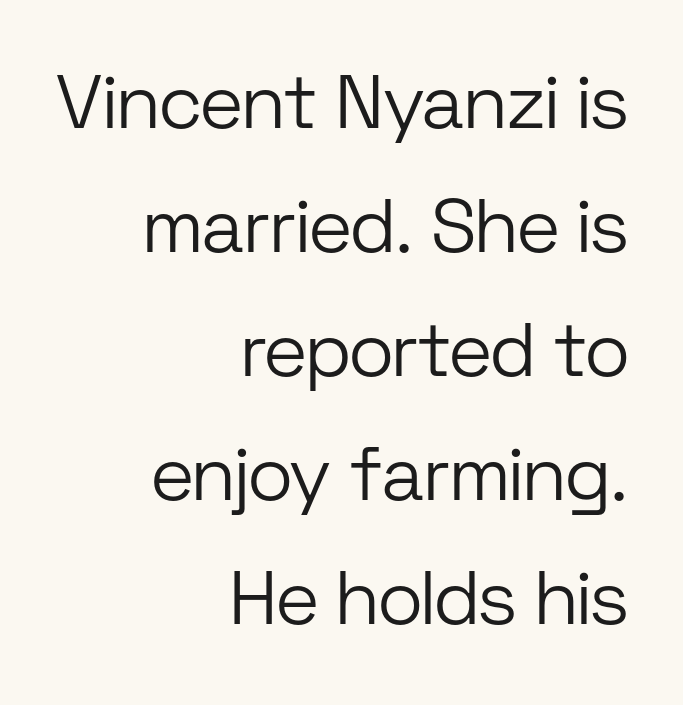
Q: Is the text bold? A: No.
Q: Is the text italic (slanted)? A: No, it is upright.
Q: Is the typeface a serif or a sans-serif typeface? A: Sans-serif.
Q: Is the text underlined? A: No.
Q: How is the paragraph aligned? A: Right-aligned.
Q: Is the spacing between letters normal or unusually wide? A: Normal.
Q: Is the spacing between lines tight, normal or loose? A: Normal.
Q: Width (condensed, normal, or wide)? A: Normal.
Q: Stroke contrast? A: Low.
Q: x-height? A: Medium.
Q: Monospaced? A: No.
